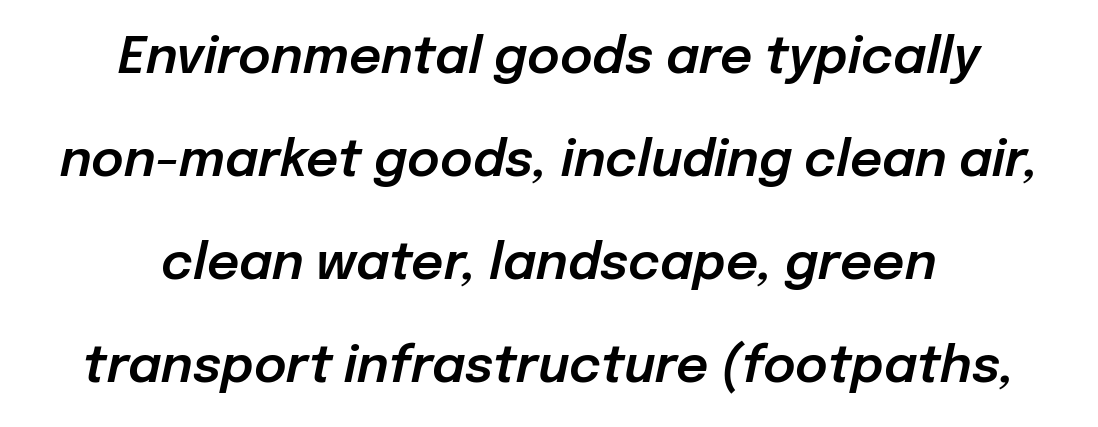
Q: Is the text italic (slanted)? A: Yes, it leans right by about 12 degrees.
Q: Is the text underlined? A: No.
Q: How is the paragraph aligned? A: Centered.
Q: Is the spacing between letters normal or unusually wide? A: Normal.
Q: Is the spacing between lines tight, normal or loose? A: Loose.
Q: Width (condensed, normal, or wide)? A: Normal.
Q: Stroke contrast? A: Low.
Q: x-height? A: Medium.
Q: Monospaced? A: No.
